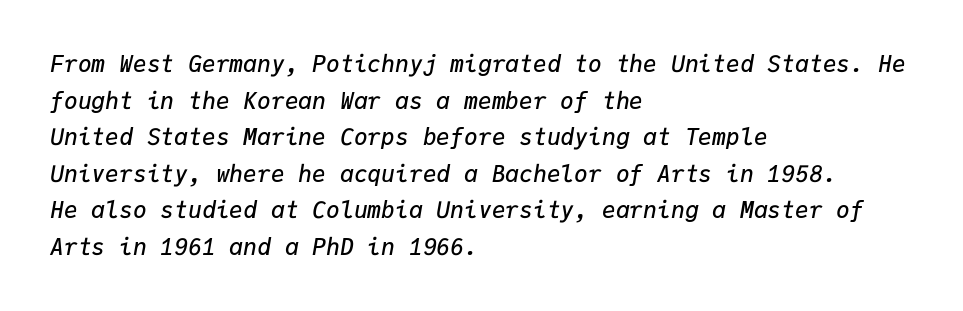
How are the letters spaced? Ordinarily, with no added tracking. All the whitespace from short lines collects on the right. The specimen omits any rule beneath the text block's lines. Italic: yes, the glyphs are oblique.
